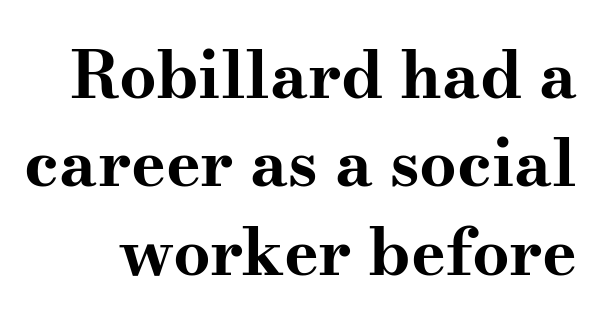
Q: Is the text bold? A: Yes.
Q: Is the text italic (slanted)? A: No, it is upright.
Q: Is the typeface a serif or a sans-serif typeface? A: Serif.
Q: Is the text underlined? A: No.
Q: Is the spacing between letters normal or unusually wide? A: Normal.
Q: Is the spacing between lines tight, normal or loose? A: Normal.
Q: Width (condensed, normal, or wide)? A: Wide.
Q: Stroke contrast? A: Medium.
Q: x-height? A: Small.
Q: Monospaced? A: No.
